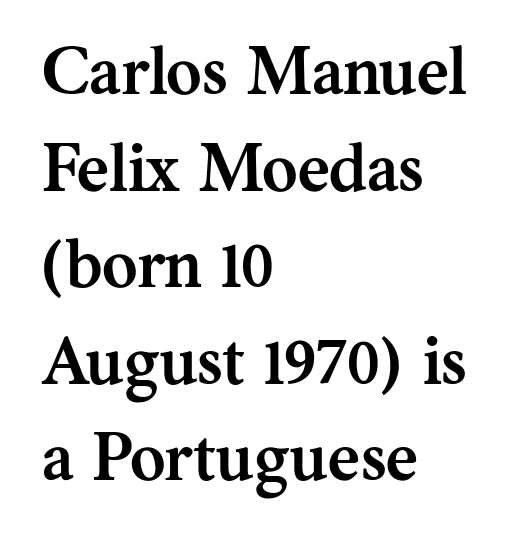
Q: Is the text bold? A: Yes.
Q: Is the text italic (slanted)? A: No, it is upright.
Q: Is the typeface a serif or a sans-serif typeface? A: Serif.
Q: Is the text underlined? A: No.
Q: How is the paragraph aligned? A: Left-aligned.
Q: Is the spacing between letters normal or unusually wide? A: Normal.
Q: Is the spacing between lines tight, normal or loose? A: Normal.
Q: Width (condensed, normal, or wide)? A: Normal.
Q: Stroke contrast? A: Medium.
Q: x-height? A: Medium.
Q: Monospaced? A: No.
